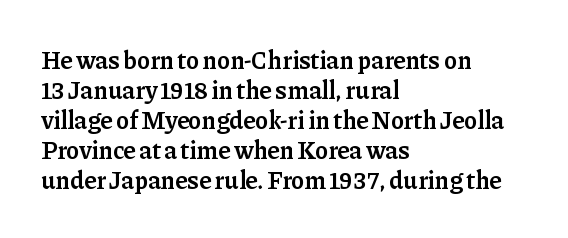
The rendering uses a semibold face; strokes are thickened but not to full bold. Horizontal alignment here is leftward, the default for most running prose. Nope, not italic — everything's standing straight. The letterforms sit shoulder to shoulder at normal distance.
